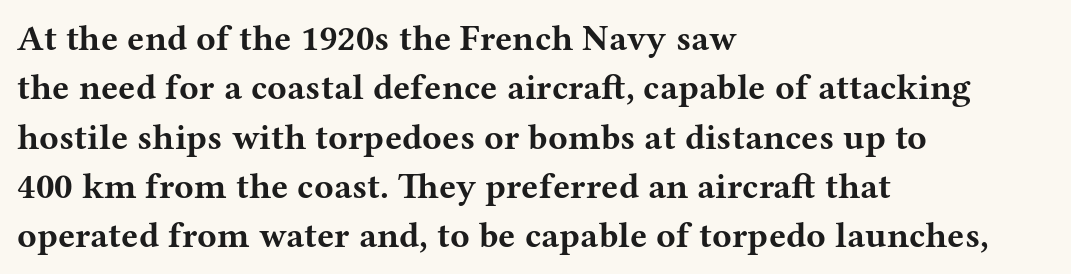
Q: Is the text bold? A: Yes.
Q: Is the text italic (slanted)? A: No, it is upright.
Q: Is the typeface a serif or a sans-serif typeface? A: Serif.
Q: Is the text underlined? A: No.
Q: How is the paragraph aligned? A: Left-aligned.
Q: Is the spacing between letters normal or unusually wide? A: Normal.
Q: Is the spacing between lines tight, normal or loose? A: Normal.
Q: Width (condensed, normal, or wide)? A: Wide.
Q: Stroke contrast? A: Medium.
Q: x-height? A: Medium.
Q: Monospaced? A: No.
